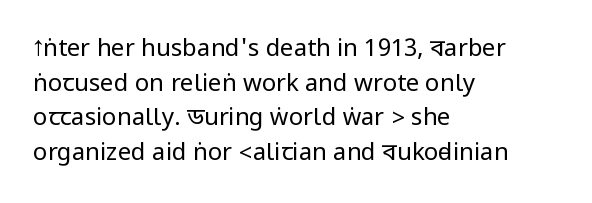
The image shows 24 px text type, upright; set left-aligned, normal line spacing (1.44x), normal letter spacing, not underlined.
